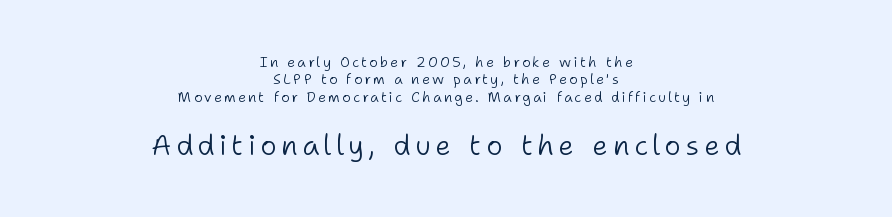
Q: Is the text bold? A: No.
Q: Is the text italic (slanted)? A: No, it is upright.
Q: Is the typeface a serif or a sans-serif typeface? A: Sans-serif.
Q: Is the text underlined? A: No.
Q: How is the paragraph aligned? A: Centered.
Q: Which block of text is set in a larger size, the first (top) or the second (bottom)? A: The second (bottom) one.
Q: Width (condensed, normal, or wide)? A: Normal.
Q: Stroke contrast? A: Low.
Q: x-height? A: Medium.
Q: Monospaced? A: No.
